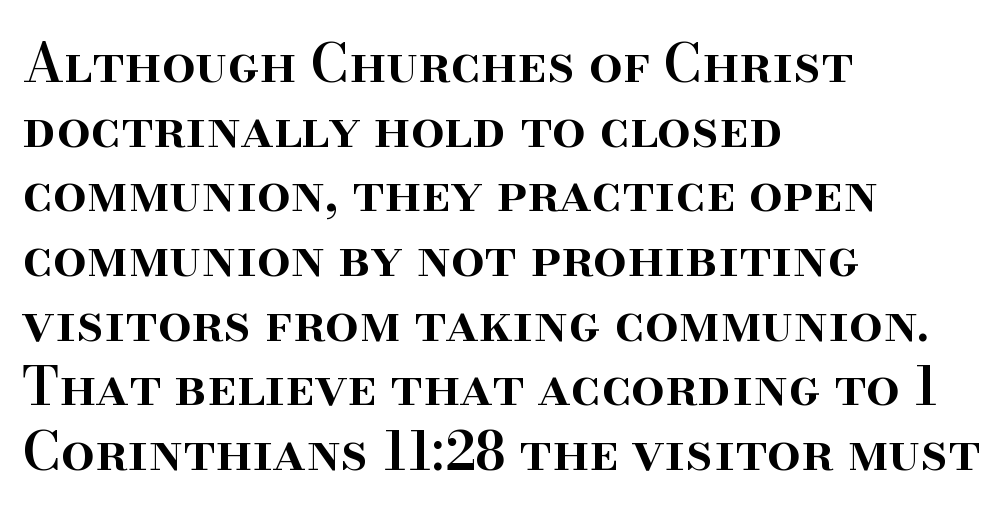
Q: Is the text bold? A: Semi-bold.
Q: Is the text italic (slanted)? A: No, it is upright.
Q: Is the typeface a serif or a sans-serif typeface? A: Serif.
Q: Is the text underlined? A: No.
Q: How is the paragraph aligned? A: Left-aligned.
Q: Is the spacing between letters normal or unusually wide? A: Normal.
Q: Width (condensed, normal, or wide)? A: Normal.
Q: Stroke contrast? A: High.
Q: x-height? A: Small.
Q: Monospaced? A: No.
